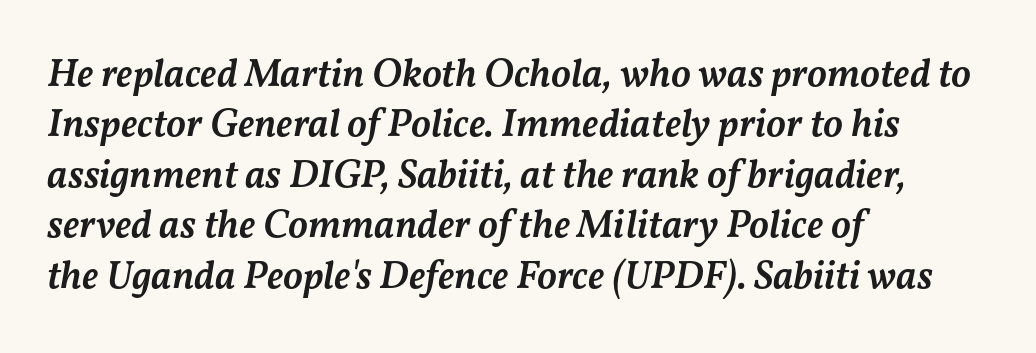
Q: Is the text bold? A: Semi-bold.
Q: Is the text italic (slanted)? A: Yes, it leans right by about 11 degrees.
Q: Is the text underlined? A: No.
Q: How is the paragraph aligned? A: Left-aligned.
Q: Is the spacing between letters normal or unusually wide? A: Normal.
Q: Is the spacing between lines tight, normal or loose? A: Normal.
Q: Width (condensed, normal, or wide)? A: Normal.
Q: Stroke contrast? A: Medium.
Q: x-height? A: Medium.
Q: Monospaced? A: No.
